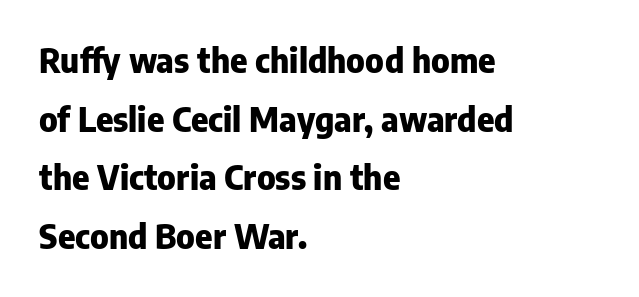
{"serif": "no", "italic": "no", "bold": "yes", "weight": "heavy", "width": "normal", "stroke_contrast": "low", "x_height": "medium", "monospaced": "no", "underline": "no", "align": "left", "line_spacing_ratio": 1.78, "letter_spacing": "normal", "letter_spacing_em": 0.0, "glyph_px": 33}
